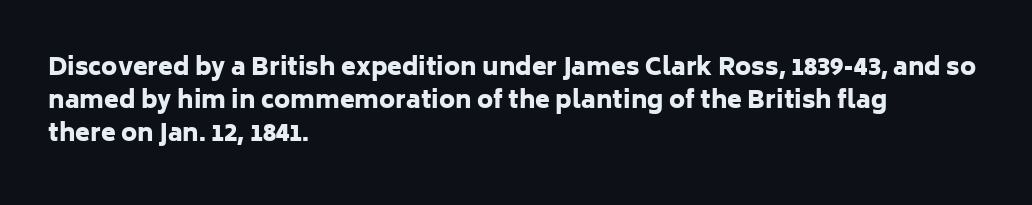
{"italic": "no", "bold": "yes", "underline": "no", "align": "left", "line_spacing": "normal", "line_spacing_ratio": 1.37, "letter_spacing": "normal", "letter_spacing_em": 0.0, "glyph_px": 24}
